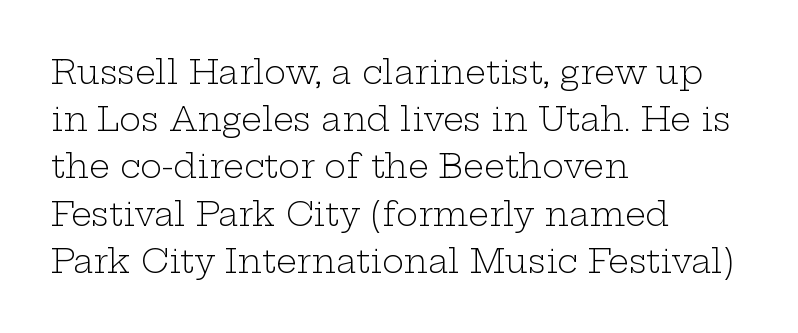
Q: Is the text bold? A: No.
Q: Is the text italic (slanted)? A: No, it is upright.
Q: Is the typeface a serif or a sans-serif typeface? A: Serif.
Q: Is the text underlined? A: No.
Q: How is the paragraph aligned? A: Left-aligned.
Q: Is the spacing between letters normal or unusually wide? A: Normal.
Q: Is the spacing between lines tight, normal or loose? A: Normal.
Q: Width (condensed, normal, or wide)? A: Wide.
Q: Stroke contrast? A: Low.
Q: x-height? A: Medium.
Q: Monospaced? A: No.
